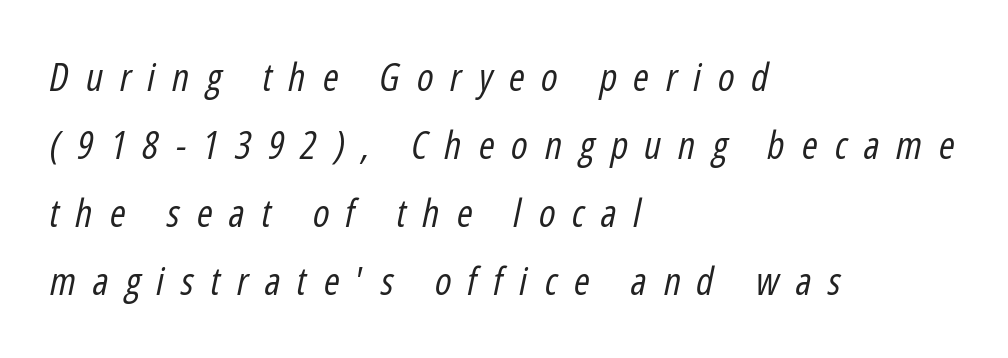
Q: Is the text bold? A: No.
Q: Is the text italic (slanted)? A: Yes, it leans right by about 12 degrees.
Q: Is the text underlined? A: No.
Q: How is the paragraph aligned? A: Left-aligned.
Q: Is the spacing between letters normal or unusually wide? A: Unusually wide.
Q: Width (condensed, normal, or wide)? A: Condensed.
Q: Stroke contrast? A: Low.
Q: x-height? A: Medium.
Q: Monospaced? A: No.
